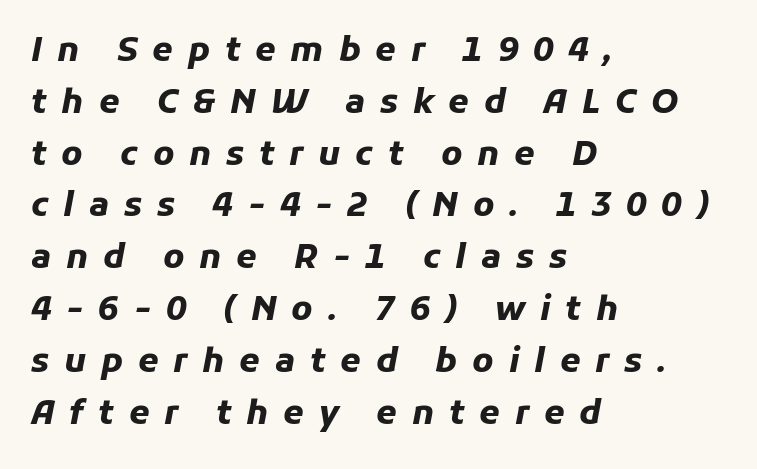
The image shows 33 px heavy type, italic (leaning right); set left-aligned, normal line spacing (1.57x), unusually wide letter spacing (+0.45 em), not underlined; low stroke contrast and a medium x-height.
